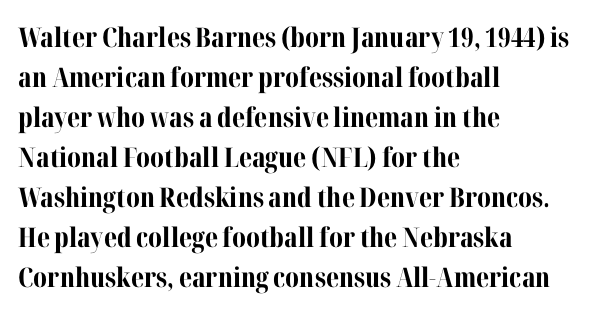
The image shows 27 px bold type, upright; set left-aligned, normal line spacing (1.48x), normal letter spacing, not underlined.
